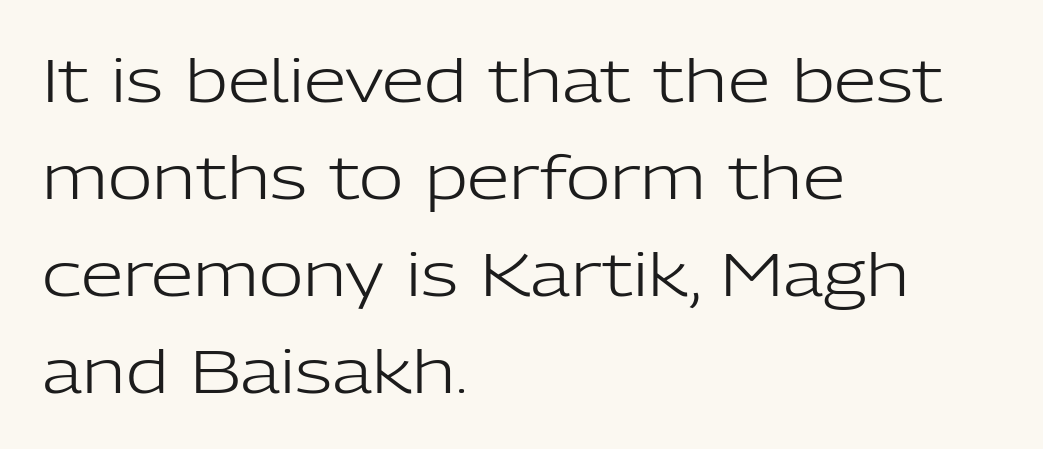
{"serif": "no", "italic": "no", "bold": "no", "weight": "light", "width": "normal", "stroke_contrast": "low", "x_height": "medium", "monospaced": "no", "underline": "no", "align": "left", "line_spacing": "normal", "line_spacing_ratio": 1.59, "letter_spacing": "normal", "letter_spacing_em": 0.0, "glyph_px": 61}
